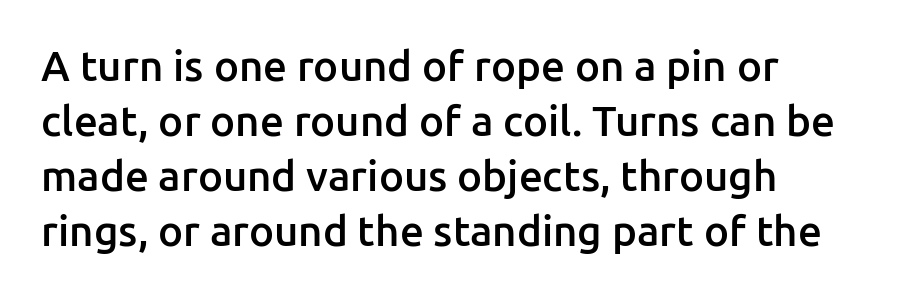
Style check: upright. Here the designer chose a conventional face with non-uniform glyph widths. Glyph-to-glyph distance matches everyday printed text. The passage is arranged the way most books set body copy — flush left.
